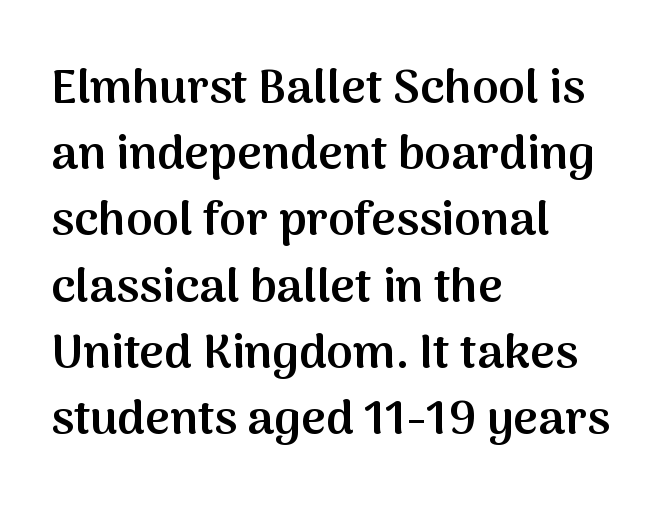
The image shows 48 px semibold sans-serif type, upright; set left-aligned, normal line spacing (1.38x), normal letter spacing, not underlined; medium stroke contrast and a medium x-height.
